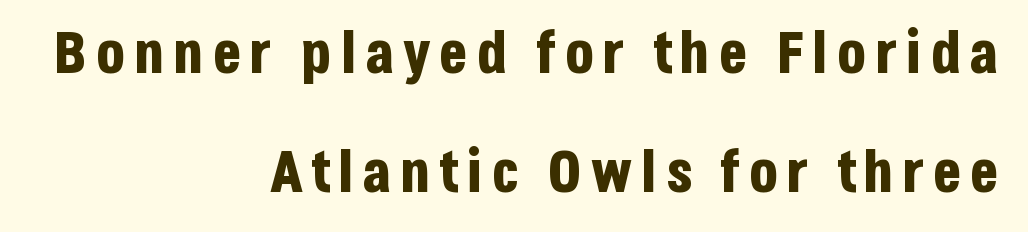
Q: Is the text bold? A: Yes.
Q: Is the text italic (slanted)? A: No, it is upright.
Q: Is the typeface a serif or a sans-serif typeface? A: Sans-serif.
Q: Is the text underlined? A: No.
Q: How is the paragraph aligned? A: Right-aligned.
Q: Is the spacing between lines tight, normal or loose? A: Loose.
Q: Width (condensed, normal, or wide)? A: Condensed.
Q: Stroke contrast? A: Low.
Q: x-height? A: Large.
Q: Monospaced? A: No.
